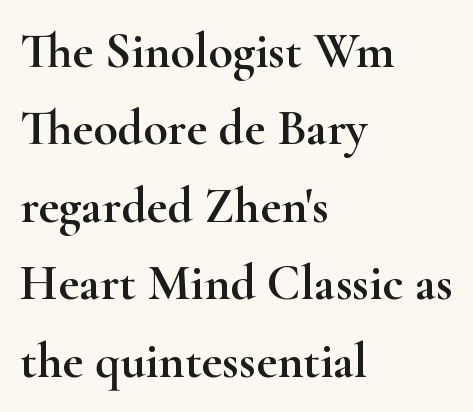
The image shows 50 px wide serif type, upright; set left-aligned, normal line spacing (1.55x), normal letter spacing, not underlined; high stroke contrast and a small x-height.
